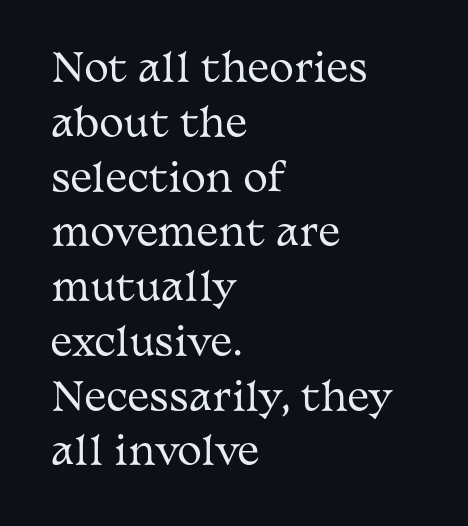
Q: Is the text bold? A: No.
Q: Is the text italic (slanted)? A: No, it is upright.
Q: Is the typeface a serif or a sans-serif typeface? A: Serif.
Q: Is the text underlined? A: No.
Q: How is the paragraph aligned? A: Left-aligned.
Q: Is the spacing between letters normal or unusually wide? A: Normal.
Q: Is the spacing between lines tight, normal or loose? A: Normal.
Q: Width (condensed, normal, or wide)? A: Wide.
Q: Stroke contrast? A: Medium.
Q: x-height? A: Medium.
Q: Monospaced? A: No.
